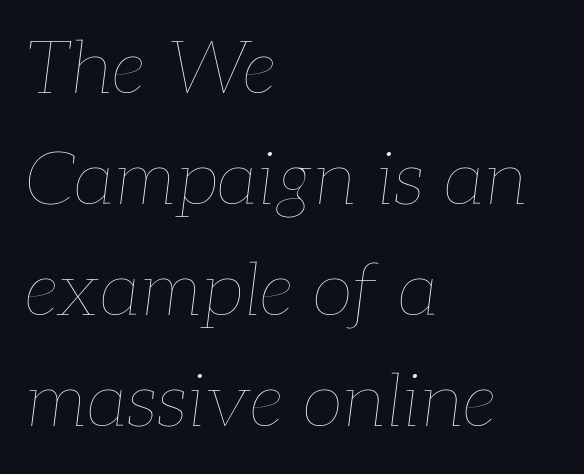
Observe the ordinary spacing: letters are neighbours, not strangers. These lines sit exactly where default settings would place them. When letters slant like this, we call the style italic. The strokes carry an ordinary text weight at most. Visually the block forms a straight wall on the left and a jagged coastline on the right. Each letter keeps its own natural width here, so spacing adapts to shape.
